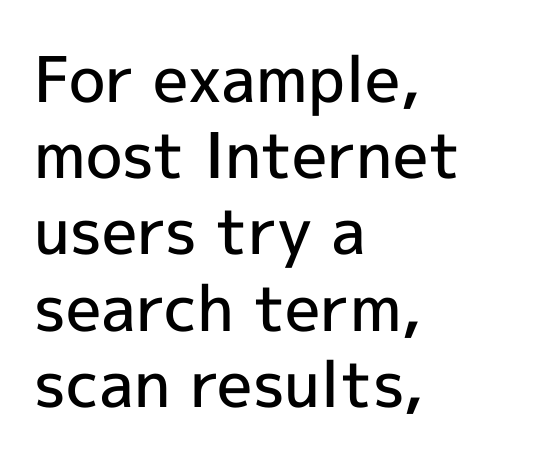
{"serif": "no", "italic": "no", "bold": "semi", "weight": "semibold", "width": "normal", "x_height": "medium", "monospaced": "no", "underline": "no", "align": "left", "line_spacing_ratio": 1.21, "letter_spacing": "normal", "letter_spacing_em": 0.0, "glyph_px": 63}
